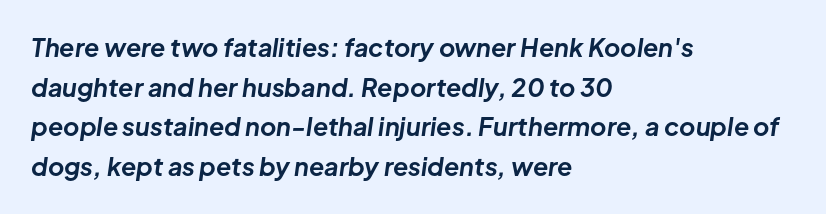
Q: Is the text bold? A: Yes.
Q: Is the text italic (slanted)? A: Yes, it leans right by about 8 degrees.
Q: Is the text underlined? A: No.
Q: How is the paragraph aligned? A: Left-aligned.
Q: Is the spacing between letters normal or unusually wide? A: Normal.
Q: Is the spacing between lines tight, normal or loose? A: Normal.
